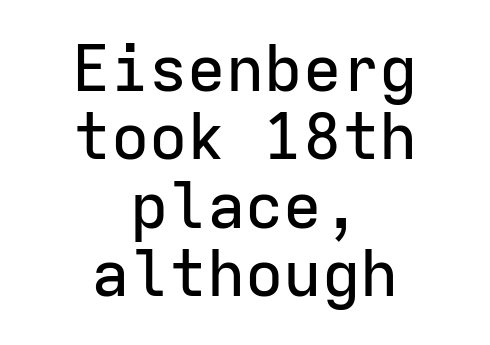
{"serif": "no", "italic": "no", "width": "normal", "stroke_contrast": "low", "x_height": "medium", "monospaced": "yes", "underline": "no", "align": "center", "line_spacing": "tight", "line_spacing_ratio": 1.07, "letter_spacing": "normal", "letter_spacing_em": 0.0, "glyph_px": 64}
